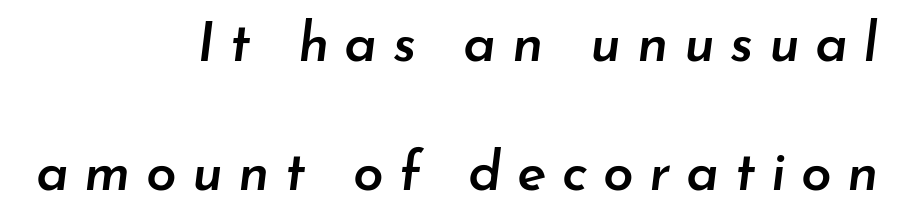
Q: Is the text bold? A: Semi-bold.
Q: Is the text italic (slanted)? A: Yes, it leans right by about 7 degrees.
Q: Is the text underlined? A: No.
Q: How is the paragraph aligned? A: Right-aligned.
Q: Is the spacing between letters normal or unusually wide? A: Unusually wide.
Q: Is the spacing between lines tight, normal or loose? A: Loose.
Q: Width (condensed, normal, or wide)? A: Normal.
Q: Stroke contrast? A: Low.
Q: x-height? A: Small.
Q: Monospaced? A: No.
